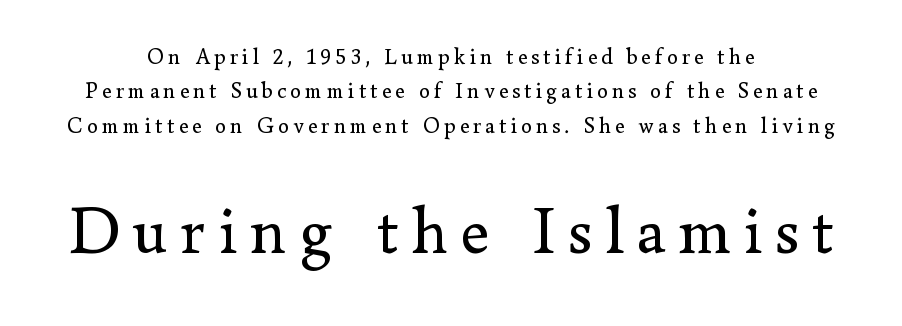
Q: Is the text bold? A: No.
Q: Is the text italic (slanted)? A: No, it is upright.
Q: Is the typeface a serif or a sans-serif typeface? A: Serif.
Q: Is the text underlined? A: No.
Q: How is the paragraph aligned? A: Centered.
Q: Is the spacing between lines tight, normal or loose? A: Normal.
Q: Which block of text is set in a larger size, the first (top) or the second (bottom)? A: The second (bottom) one.
Q: Width (condensed, normal, or wide)? A: Normal.
Q: Stroke contrast? A: Low.
Q: x-height? A: Small.
Q: Monospaced? A: No.
